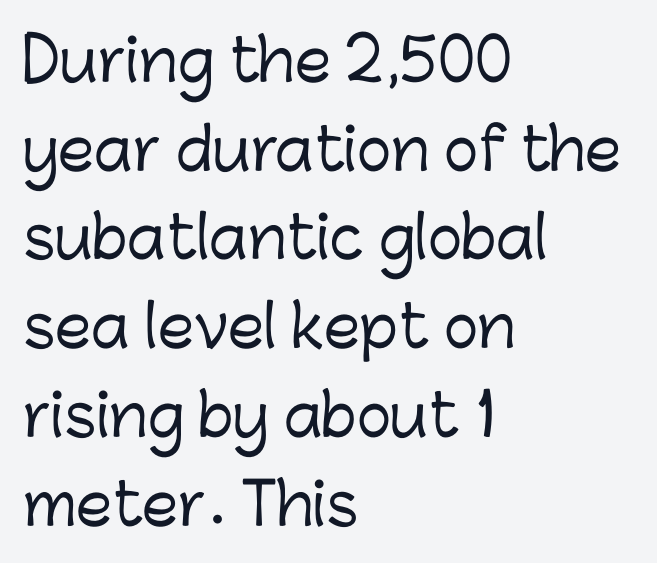
The image shows 58 px sans-serif type, upright; set left-aligned, normal line spacing (1.53x), normal letter spacing, not underlined; low stroke contrast and a medium x-height.
